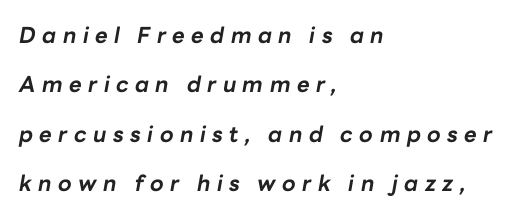
{"italic": "yes", "lean": "right", "slant_degrees": 10, "bold": "yes", "underline": "no", "align": "left", "line_spacing": "loose", "line_spacing_ratio": 2.24, "letter_spacing": "wide", "letter_spacing_em": 0.29, "glyph_px": 22}
